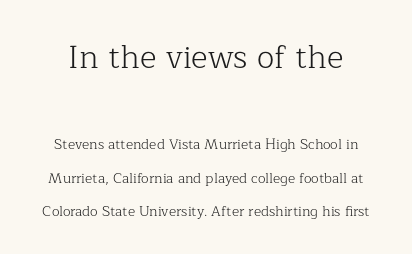
Q: Is the text bold? A: No.
Q: Is the text italic (slanted)? A: No, it is upright.
Q: Is the typeface a serif or a sans-serif typeface? A: Serif.
Q: Is the text underlined? A: No.
Q: Is the spacing between letters normal or unusually wide? A: Normal.
Q: Is the spacing between lines tight, normal or loose? A: Loose.
Q: Which block of text is set in a larger size, the first (top) or the second (bottom)? A: The first (top) one.
Q: Width (condensed, normal, or wide)? A: Normal.
Q: Stroke contrast? A: Low.
Q: x-height? A: Medium.
Q: Monospaced? A: No.
